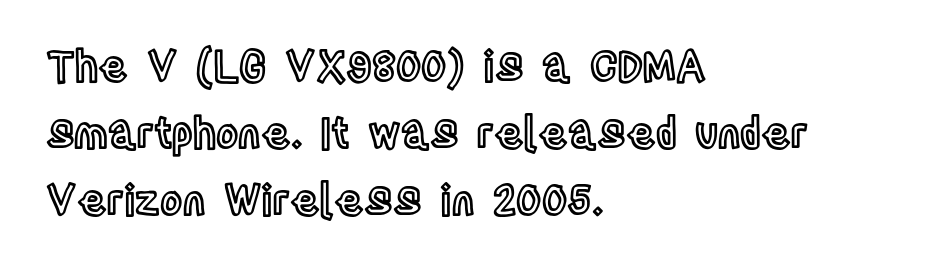
Proportional: the letters do not fall into vertical columns. The specimen reads as upright at a glance. Is the letter spacing exaggerated? No — it looks like the ordinary default. If you measured baseline to baseline, you'd find a middling distance. Underlining? Definitely not there.
